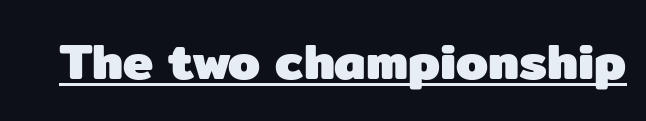
The designer went with a sans here, leaving each stem footless. Think of a printed novel: that variable character pitch is what you see here. The rendered words wear a rule along their underside. Rendered with straight, roman letterforms. Bold? Absolutely — the strokes are thick and heavy. Tracking value appears to be zero — textbook default spacing.
